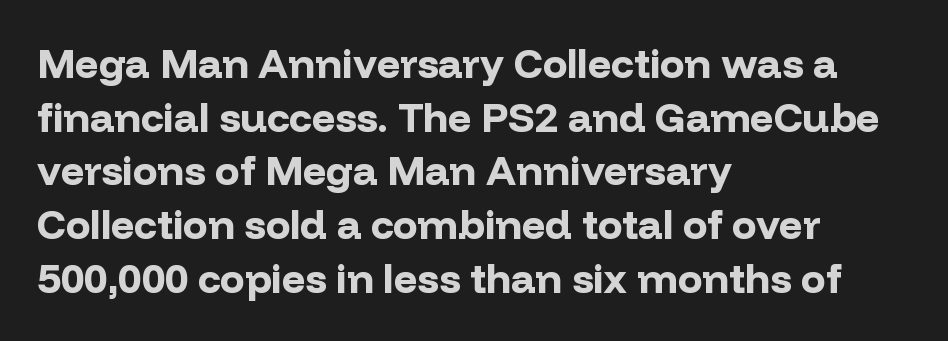
The image shows 41 px bold sans-serif type, upright; set left-aligned, normal line spacing (1.31x), normal letter spacing, not underlined; low stroke contrast and a medium x-height.
